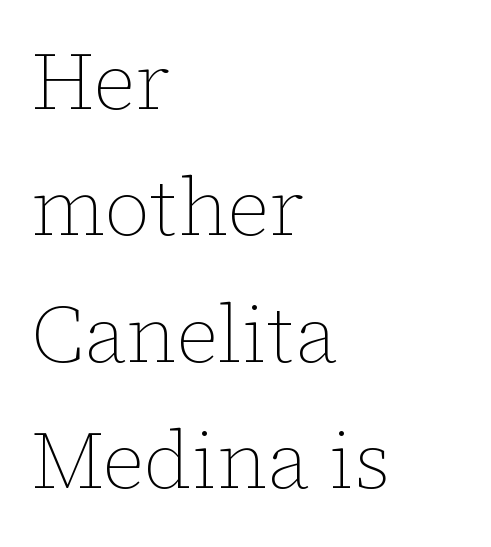
{"italic": "no", "bold": "no", "weight": "thin", "width": "normal", "stroke_contrast": "low", "x_height": "medium", "monospaced": "no", "underline": "no", "align": "left", "line_spacing": "normal", "line_spacing_ratio": 1.58, "letter_spacing": "normal", "letter_spacing_em": 0.0, "glyph_px": 80}
